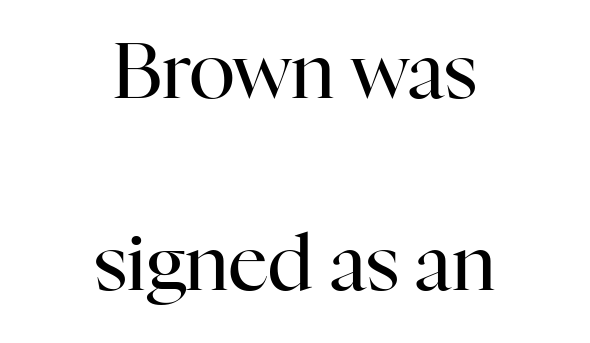
The image shows 77 px regular-weight serif type, upright; set centered, loose line spacing (2.5x), normal letter spacing, not underlined; high stroke contrast and a medium x-height.
